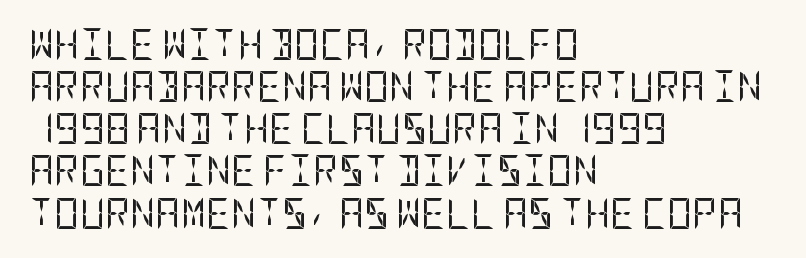
The image shows 31 px regular-weight, condensed sans-serif type, upright; set left-aligned, normal line spacing (1.36x), normal letter spacing, not underlined; low stroke contrast and a large x-height.
